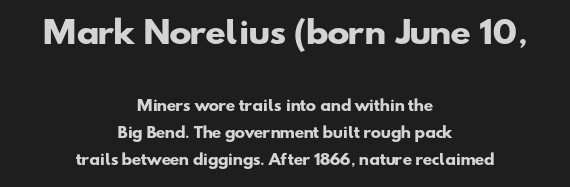
{"serif": "no", "bold": "yes", "weight": "heavy", "width": "wide", "stroke_contrast": "low", "x_height": "small", "monospaced": "no", "underline": "no", "align": "center", "line_spacing": "loose", "line_spacing_ratio": 1.91, "letter_spacing": "normal", "letter_spacing_em": 0.0, "larger_block": "first", "size_ratio": 2.14, "glyph_px": 30}
